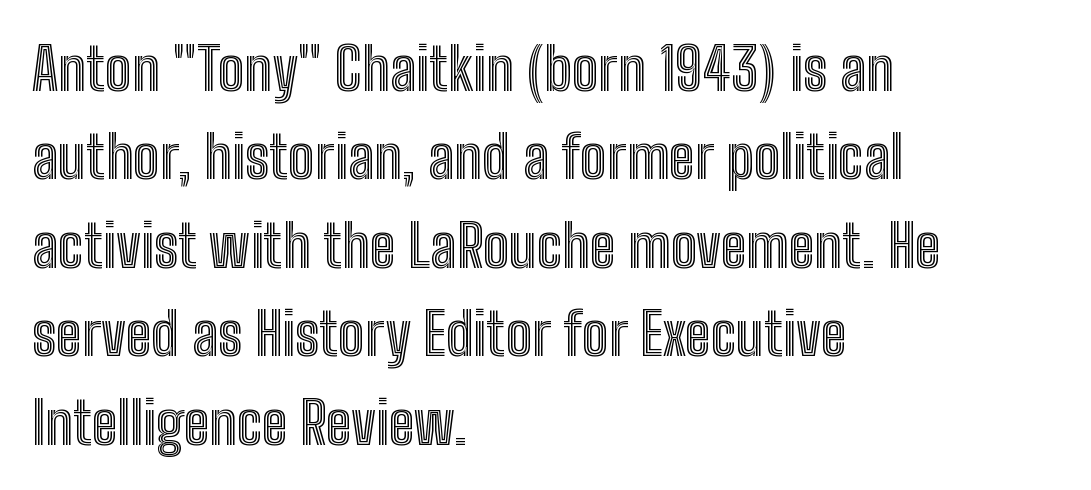
Q: Is the text italic (slanted)? A: No, it is upright.
Q: Is the text underlined? A: No.
Q: How is the paragraph aligned? A: Left-aligned.
Q: Is the spacing between letters normal or unusually wide? A: Normal.
Q: Is the spacing between lines tight, normal or loose? A: Normal.
Q: Width (condensed, normal, or wide)? A: Condensed.
Q: x-height? A: Medium.
Q: Monospaced? A: No.
